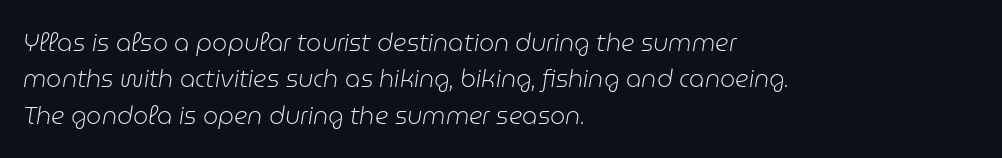
Q: Is the text bold? A: No.
Q: Is the text italic (slanted)? A: Yes, it leans right by about 9 degrees.
Q: Is the text underlined? A: No.
Q: How is the paragraph aligned? A: Left-aligned.
Q: Is the spacing between letters normal or unusually wide? A: Normal.
Q: Is the spacing between lines tight, normal or loose? A: Normal.
